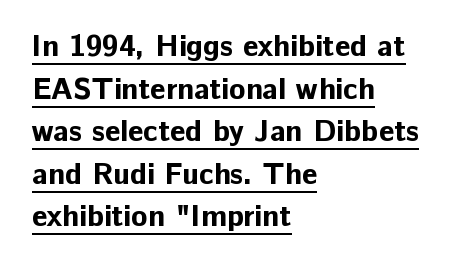
Posture: straight, roman, zero tilt. Somebody hit Ctrl+U on this one — the words are underlined. Stroke terminals: plain, sans-serif. Typeset ragged right — the left edge is the straight one.
